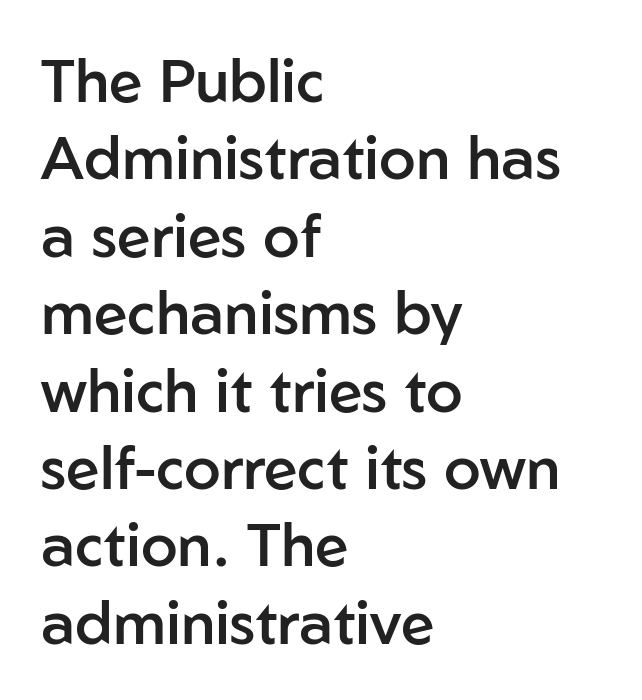
Summary of vertical rhythm: regular, with standard interline spacing. The lettering holds an erect, upright posture throughout. Short and long lines alike share a common starting point at left. In terms of letterform style, serifs are entirely absent. Is the type bold? Partly — it's a semibold, heavier than regular but not fully bold.
